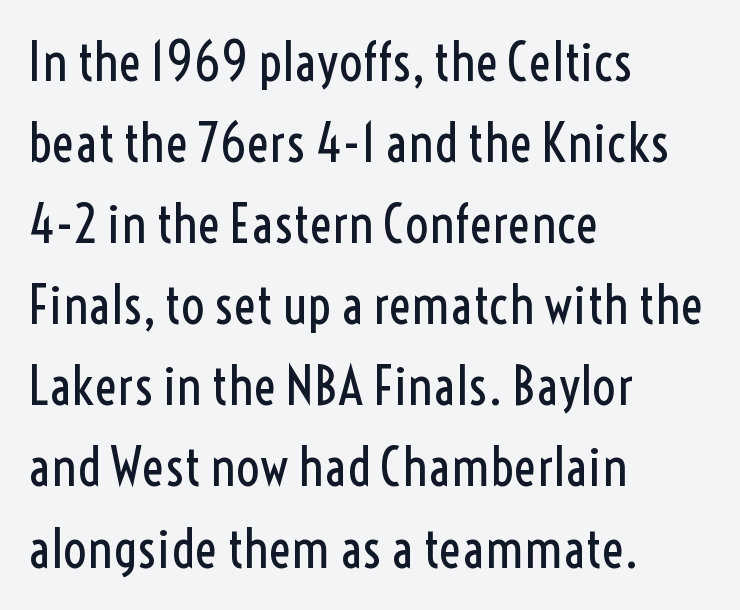
No italicization has been applied; the sample stays upright. The typeface has the unassuming heft of standard copy or less. Grotesque or geometric, the face here clearly has no serifs. The string is rendered with underlining switched off. Looks like regular typesetting: each glyph gets only the width it needs.
